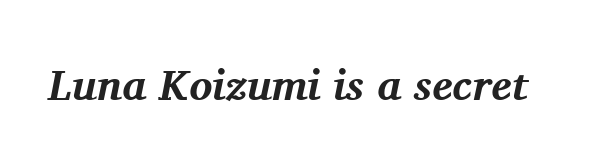
{"serif": "yes", "italic": "yes", "lean": "right", "slant_degrees": 11, "bold": "yes", "weight": "bold", "width": "normal", "stroke_contrast": "medium", "x_height": "medium", "monospaced": "no", "underline": "no", "letter_spacing": "normal", "letter_spacing_em": 0.0, "glyph_px": 43}
